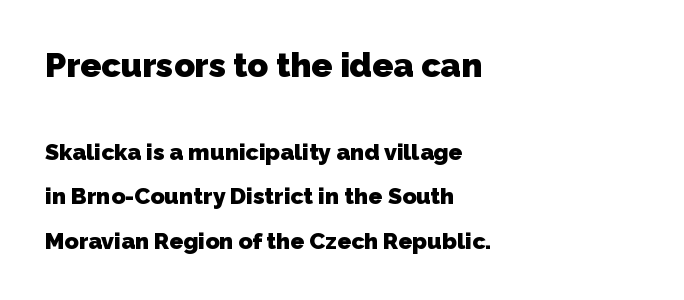
{"serif": "no", "bold": "yes", "weight": "heavy", "width": "normal", "stroke_contrast": "low", "x_height": "medium", "monospaced": "no", "underline": "no", "align": "left", "line_spacing": "loose", "line_spacing_ratio": 1.93, "letter_spacing": "normal", "letter_spacing_em": 0.0, "larger_block": "first", "size_ratio": 1.48, "glyph_px": 34}
